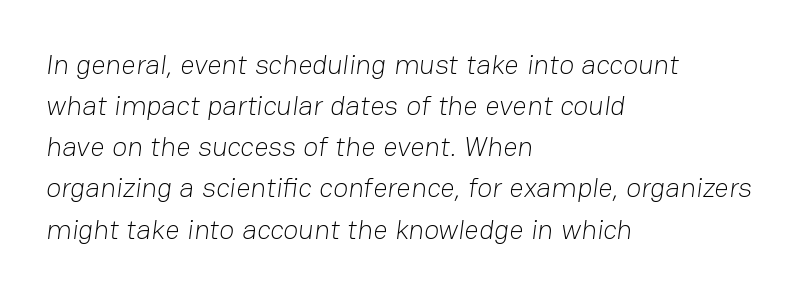
{"serif": "no", "bold": "no", "weight": "light", "width": "normal", "stroke_contrast": "low", "x_height": "medium", "monospaced": "no", "underline": "no", "align": "left", "line_spacing": "normal", "line_spacing_ratio": 1.47, "letter_spacing": "normal", "letter_spacing_em": 0.0, "glyph_px": 28}
